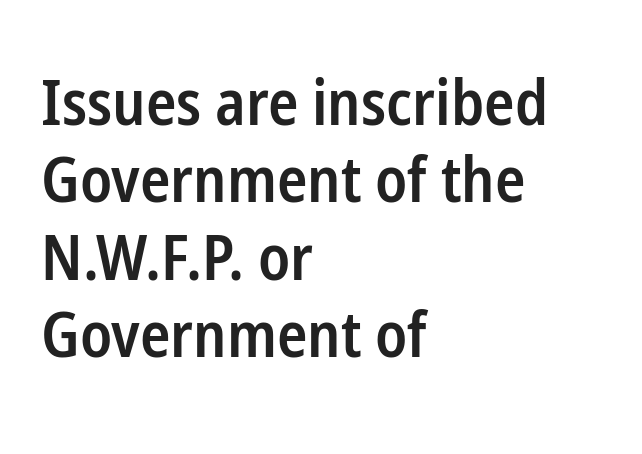
Q: Is the text bold? A: Semi-bold.
Q: Is the text italic (slanted)? A: No, it is upright.
Q: Is the typeface a serif or a sans-serif typeface? A: Sans-serif.
Q: Is the text underlined? A: No.
Q: How is the paragraph aligned? A: Left-aligned.
Q: Is the spacing between letters normal or unusually wide? A: Normal.
Q: Width (condensed, normal, or wide)? A: Condensed.
Q: Stroke contrast? A: Low.
Q: x-height? A: Medium.
Q: Monospaced? A: No.
